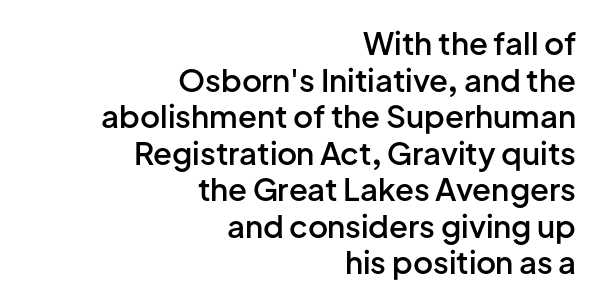
Q: Is the text bold? A: Semi-bold.
Q: Is the text italic (slanted)? A: No, it is upright.
Q: Is the typeface a serif or a sans-serif typeface? A: Sans-serif.
Q: Is the text underlined? A: No.
Q: How is the paragraph aligned? A: Right-aligned.
Q: Is the spacing between letters normal or unusually wide? A: Normal.
Q: Width (condensed, normal, or wide)? A: Normal.
Q: Stroke contrast? A: Low.
Q: x-height? A: Medium.
Q: Monospaced? A: No.
